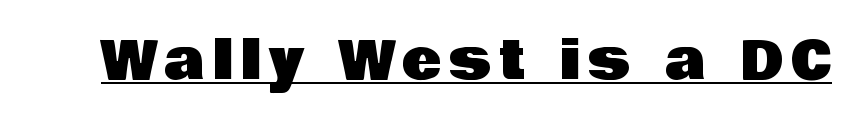
Q: Is the text italic (slanted)? A: No, it is upright.
Q: Is the typeface a serif or a sans-serif typeface? A: Sans-serif.
Q: Is the text underlined? A: Yes.
Q: Width (condensed, normal, or wide)? A: Normal.
Q: Stroke contrast? A: Low.
Q: x-height? A: Large.
Q: Monospaced? A: No.
